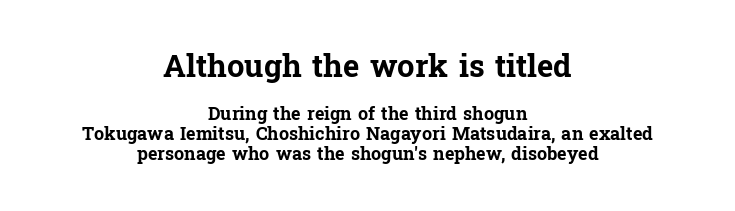
The font's upright variant was chosen for this text. Successive baselines arrive quickly, one right under another. The passage shown begins with its larger block and ends with its smaller one. Between one letter and the next there's only the usual sliver of space. Character widths vary here, with narrow letters taking less room than wide ones. Heavy-handed strokes throughout: this text is bold.
